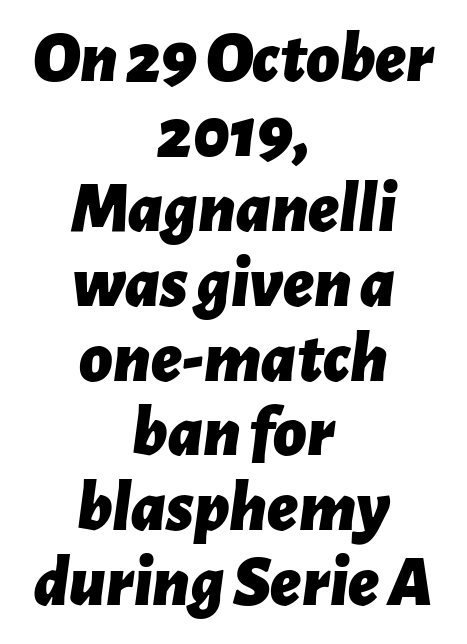
The image shows 72 px bold type, italic (leaning right); set centered, tight line spacing (1.04x), normal letter spacing, not underlined; low stroke contrast and a medium x-height.
